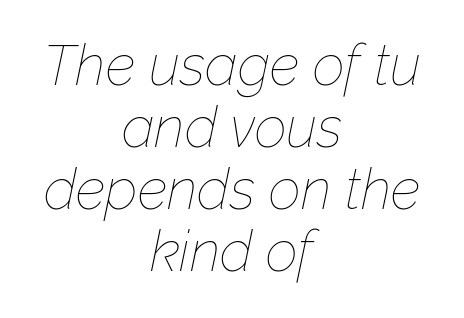
Beneath every word, the page is bare. These lines huddle together more closely than default settings would place them. Weight: regular or lighter. Visually the block forms a symmetrical silhouette, jagged on both flanks. An italicized treatment has been applied to the whole sample.
